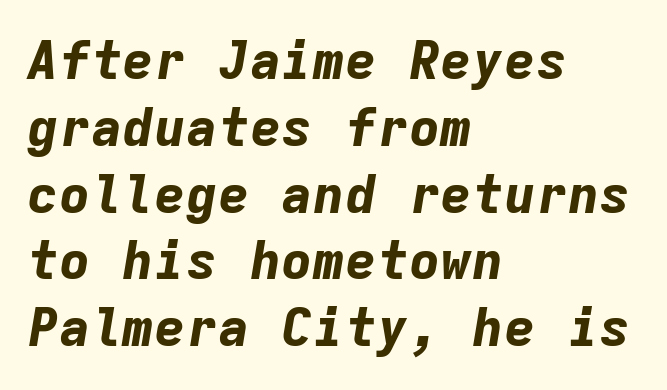
Q: Is the text bold? A: Yes.
Q: Is the text italic (slanted)? A: Yes, it leans right by about 9 degrees.
Q: Is the text underlined? A: No.
Q: How is the paragraph aligned? A: Left-aligned.
Q: Is the spacing between letters normal or unusually wide? A: Normal.
Q: Is the spacing between lines tight, normal or loose? A: Normal.
Q: Width (condensed, normal, or wide)? A: Normal.
Q: Stroke contrast? A: Low.
Q: x-height? A: Medium.
Q: Monospaced? A: Yes.
